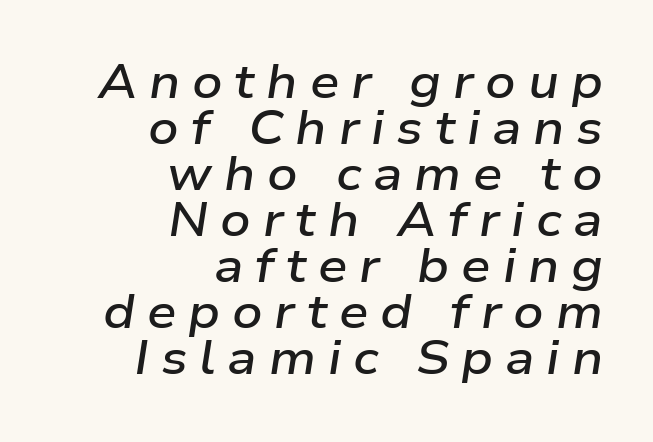
Q: Is the text bold? A: Semi-bold.
Q: Is the text italic (slanted)? A: Yes, it leans right by about 9 degrees.
Q: Is the text underlined? A: No.
Q: How is the paragraph aligned? A: Right-aligned.
Q: Is the spacing between letters normal or unusually wide? A: Unusually wide.
Q: Is the spacing between lines tight, normal or loose? A: Tight.
Q: Width (condensed, normal, or wide)? A: Wide.
Q: Stroke contrast? A: Low.
Q: x-height? A: Medium.
Q: Monospaced? A: No.
